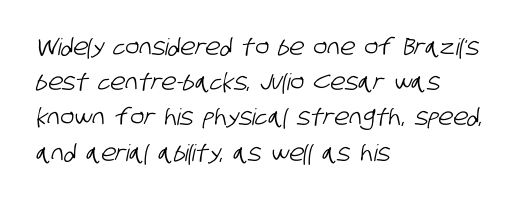
{"underline": "no", "align": "left", "line_spacing": "normal", "line_spacing_ratio": 1.53, "letter_spacing": "normal", "letter_spacing_em": 0.0, "glyph_px": 23}
